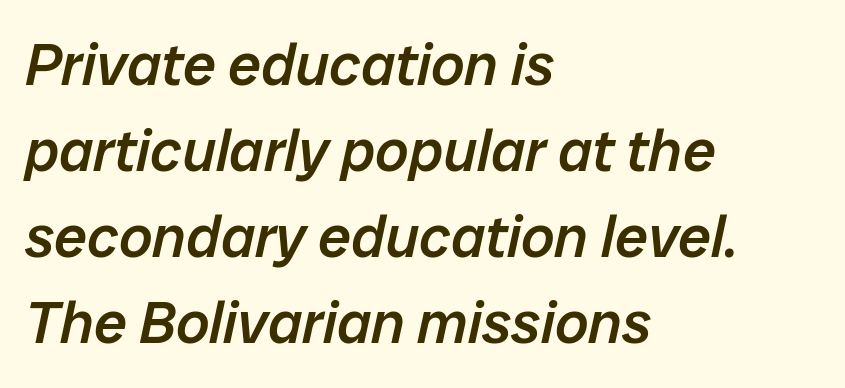
The image shows 59 px semibold type, italic (leaning right); set left-aligned, normal line spacing (1.46x), normal letter spacing, not underlined; low stroke contrast and a medium x-height.
